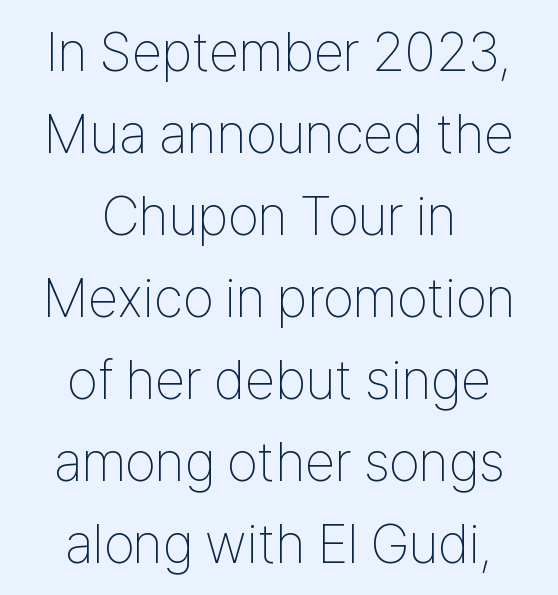
Unlike a traditional serif, this face leaves its strokes unadorned. Rule under the text: the space is simply empty. The font's upright variant was chosen for this text. No letter is thick-stroked: the sample isn't bold.
